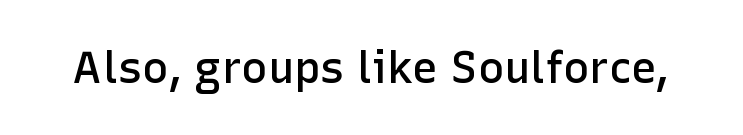
The image shows 44 px semibold sans-serif type, upright; set normal letter spacing, not underlined; low stroke contrast and a medium x-height.
